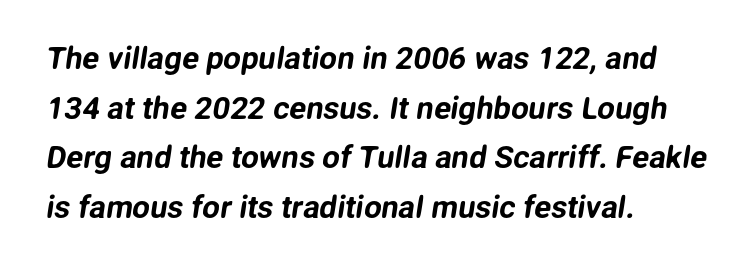
Q: Is the typeface a serif or a sans-serif typeface? A: Sans-serif.
Q: Is the text underlined? A: No.
Q: How is the paragraph aligned? A: Left-aligned.
Q: Is the spacing between letters normal or unusually wide? A: Normal.
Q: Is the spacing between lines tight, normal or loose? A: Normal.
Q: Width (condensed, normal, or wide)? A: Normal.
Q: Stroke contrast? A: Low.
Q: x-height? A: Medium.
Q: Monospaced? A: No.
